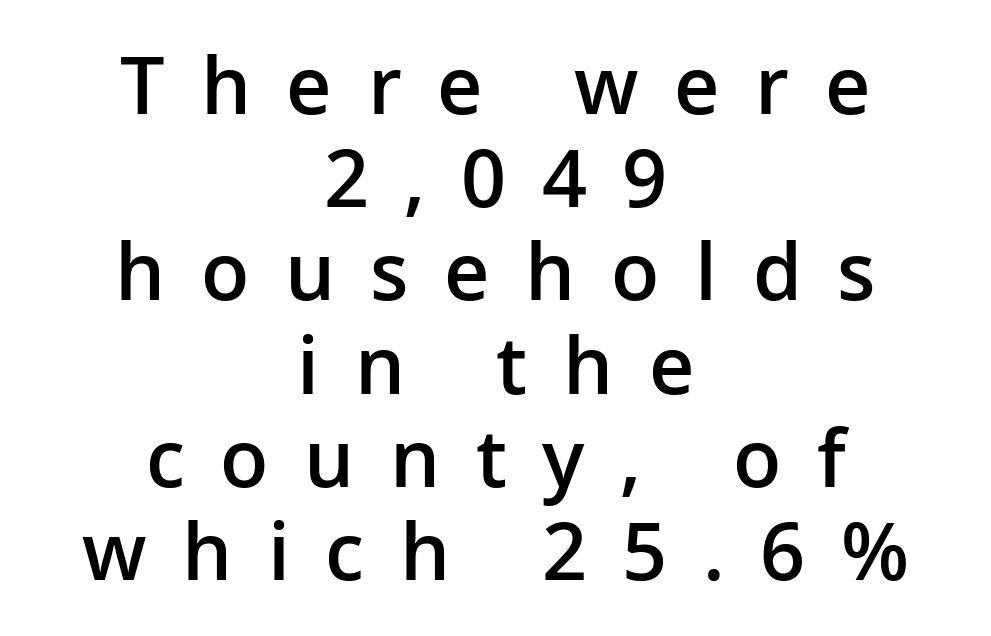
Q: Is the text bold? A: Semi-bold.
Q: Is the text italic (slanted)? A: No, it is upright.
Q: Is the typeface a serif or a sans-serif typeface? A: Sans-serif.
Q: Is the text underlined? A: No.
Q: How is the paragraph aligned? A: Centered.
Q: Is the spacing between letters normal or unusually wide? A: Unusually wide.
Q: Width (condensed, normal, or wide)? A: Normal.
Q: Stroke contrast? A: Low.
Q: x-height? A: Medium.
Q: Monospaced? A: No.
